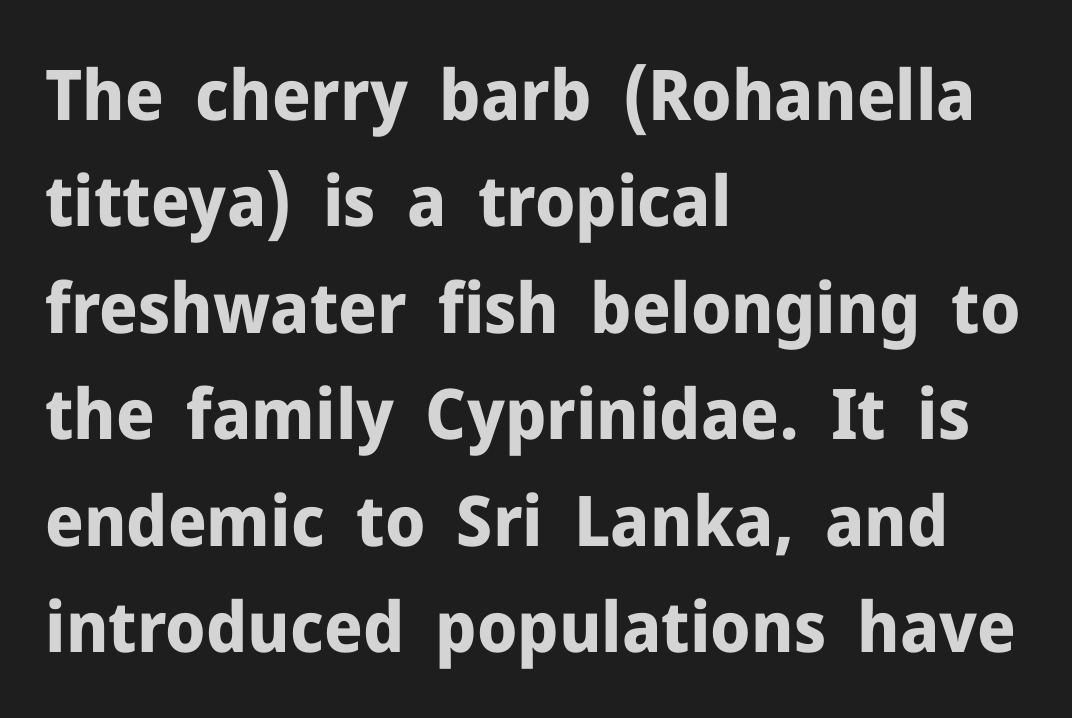
Here the designer chose a conventional face with non-uniform glyph widths. The face used here is a sans, in the tradition of grotesques and geometrics. Rendered with straight, roman letterforms. Default kerning and tracking; the words read as compact shapes. Layout note: lines flush left. Type without underlining.
